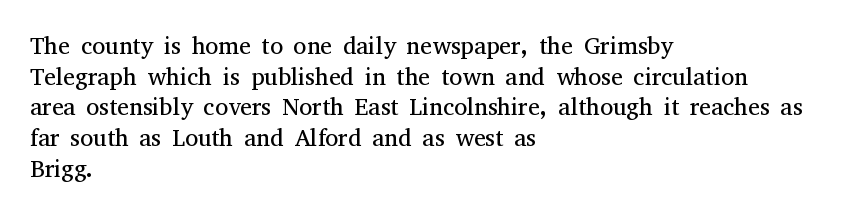
The image shows 24 px text type, upright; set left-aligned, normal line spacing (1.28x), normal letter spacing, not underlined.
